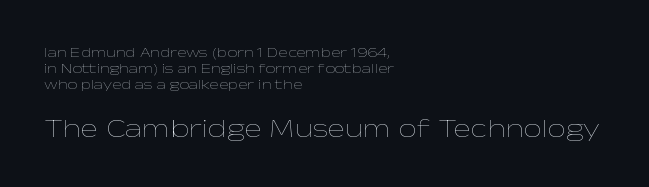
{"italic": "no", "bold": "no", "underline": "no", "align": "left", "line_spacing": "tight", "line_spacing_ratio": 1.14, "letter_spacing": "normal", "letter_spacing_em": 0.0, "larger_block": "second", "size_ratio": 1.86, "glyph_px": 26}
